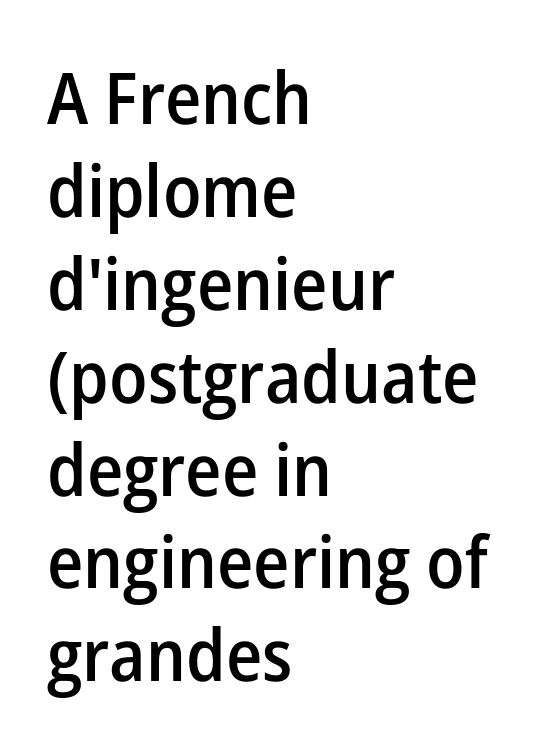
{"serif": "no", "italic": "no", "bold": "semi", "weight": "semibold", "width": "normal", "stroke_contrast": "low", "x_height": "medium", "monospaced": "no", "underline": "no", "align": "left", "line_spacing": "normal", "line_spacing_ratio": 1.29, "letter_spacing": "normal", "letter_spacing_em": 0.0, "glyph_px": 72}
